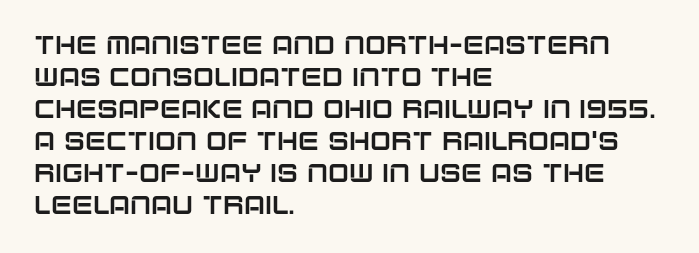
The image shows 25 px text type, upright; set left-aligned, normal line spacing (1.28x), normal letter spacing, not underlined.
